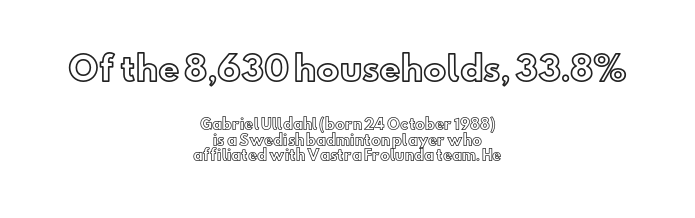
{"italic": "no", "width": "normal", "x_height": "small", "monospaced": "no", "underline": "no", "align": "center", "line_spacing": "tight", "line_spacing_ratio": 1.11, "letter_spacing": "normal", "letter_spacing_em": 0.0, "larger_block": "first", "size_ratio": 2.36, "glyph_px": 33}
